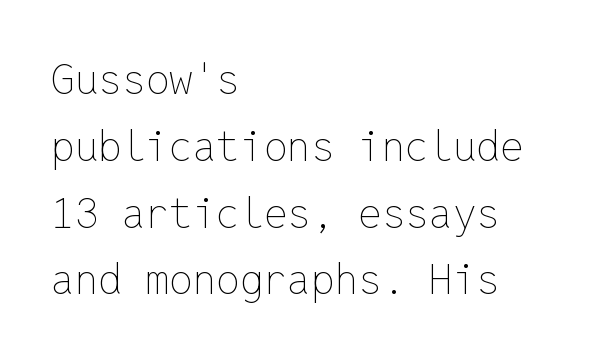
Beneath every word, the page is bare. Reading down the block, your eye returns to a fixed left position each line. Spacing between characters is what you'd get straight out of the box. The lettering stays uniformly vertical, giving the passage a roman look.
